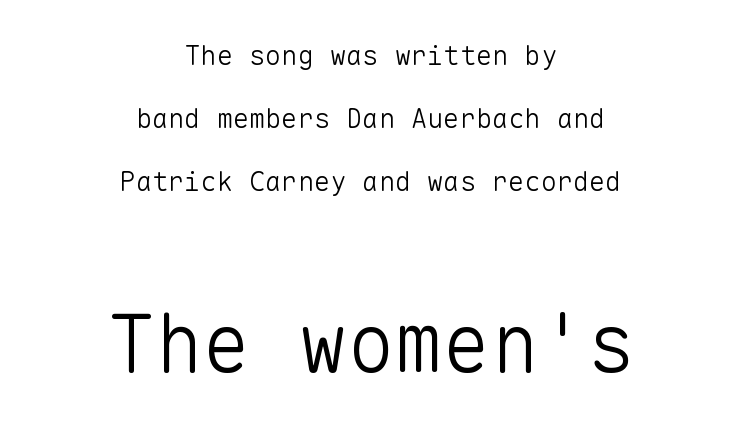
Q: Is the text bold? A: No.
Q: Is the text italic (slanted)? A: No, it is upright.
Q: Is the typeface a serif or a sans-serif typeface? A: Sans-serif.
Q: Is the text underlined? A: No.
Q: How is the paragraph aligned? A: Centered.
Q: Is the spacing between letters normal or unusually wide? A: Normal.
Q: Is the spacing between lines tight, normal or loose? A: Loose.
Q: Which block of text is set in a larger size, the first (top) or the second (bottom)? A: The second (bottom) one.
Q: Width (condensed, normal, or wide)? A: Normal.
Q: Stroke contrast? A: Low.
Q: x-height? A: Medium.
Q: Monospaced? A: Yes.
